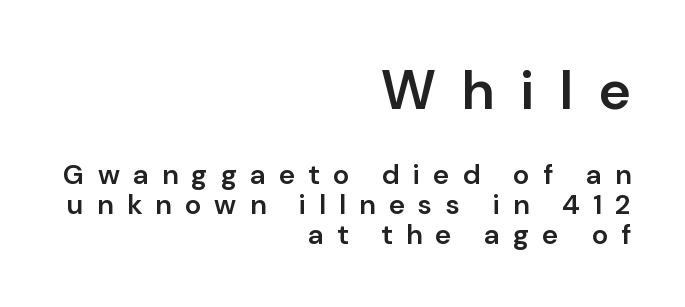
{"serif": "no", "italic": "no", "bold": "semi", "weight": "semibold", "width": "normal", "stroke_contrast": "low", "x_height": "medium", "monospaced": "no", "underline": "no", "align": "right", "line_spacing": "tight", "line_spacing_ratio": 1.06, "letter_spacing": "wide", "letter_spacing_em": 0.47, "larger_block": "first", "size_ratio": 1.96, "glyph_px": 55}
